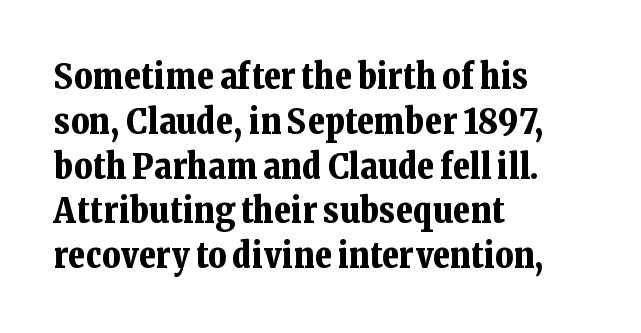
One-word summary of the alignment: left. Beneath every word, the page is bare. The type sits square on the baseline with zero lean. You'd pick this weight for a headline — it's a proper bold. Little horizontal feet cap the strokes, marking this as serif type.
